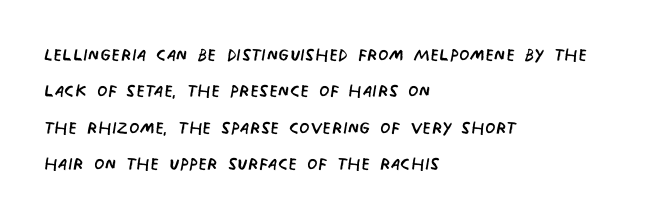
{"bold": "no", "underline": "no", "align": "left", "line_spacing": "normal", "line_spacing_ratio": 1.52, "letter_spacing": "normal", "letter_spacing_em": 0.0, "glyph_px": 24}
